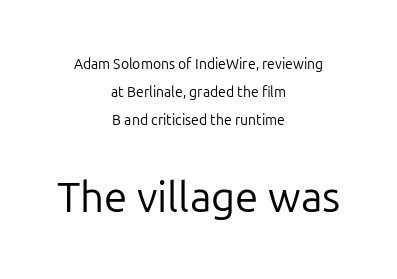
Q: Is the text bold? A: No.
Q: Is the text italic (slanted)? A: No, it is upright.
Q: Is the typeface a serif or a sans-serif typeface? A: Sans-serif.
Q: Is the text underlined? A: No.
Q: How is the paragraph aligned? A: Centered.
Q: Is the spacing between letters normal or unusually wide? A: Normal.
Q: Is the spacing between lines tight, normal or loose? A: Loose.
Q: Which block of text is set in a larger size, the first (top) or the second (bottom)? A: The second (bottom) one.
Q: Width (condensed, normal, or wide)? A: Normal.
Q: Stroke contrast? A: Low.
Q: x-height? A: Medium.
Q: Monospaced? A: No.
